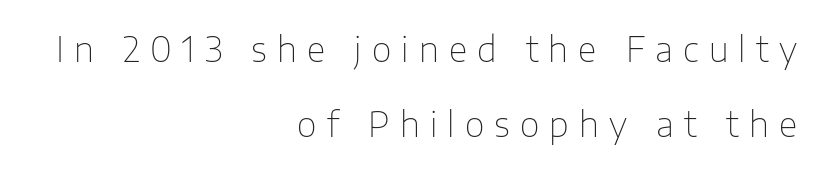
The image shows 34 px thin sans-serif type, upright; set right-aligned, loose line spacing (2.2x), unusually wide letter spacing (+0.3 em), not underlined; low stroke contrast and a medium x-height.
